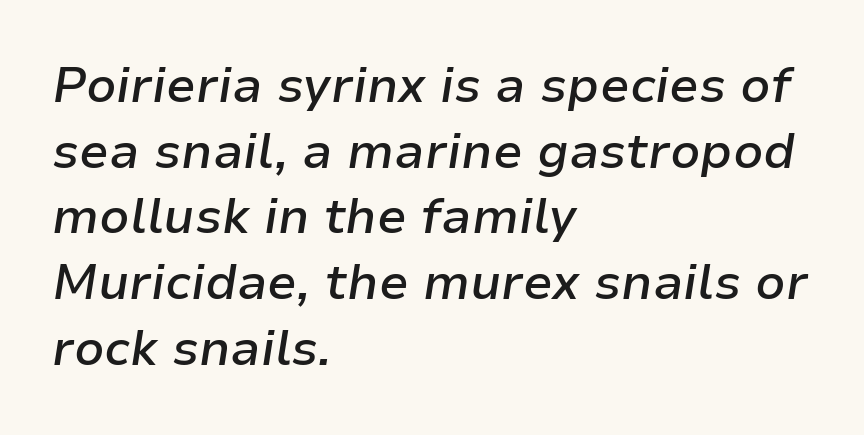
The image shows 49 px semibold type, italic (leaning right); set left-aligned, normal line spacing (1.34x), normal letter spacing, not underlined; low stroke contrast and a medium x-height.
